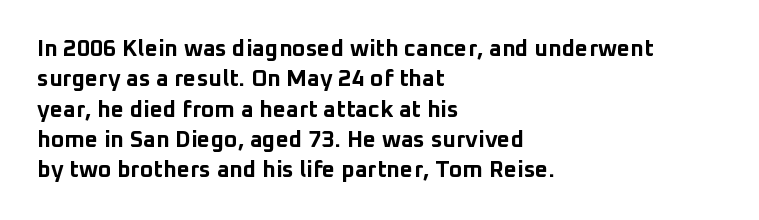
The image shows 23 px bold type, upright; set left-aligned, normal line spacing (1.32x), normal letter spacing, not underlined.
